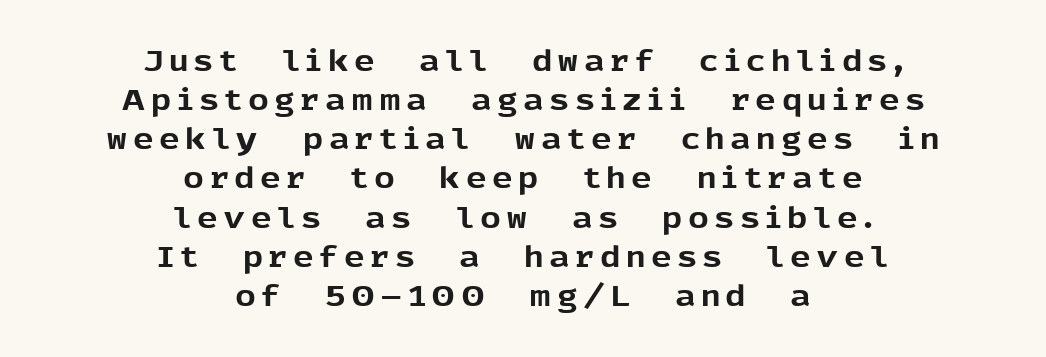
Note: no serifs on the glyphs. Posture: straight, roman, zero tilt. Typographic density is high because the face is bold. One-word summary of the alignment: center. Regular leading. Do the characters align in a grid? No, the font is proportional.
